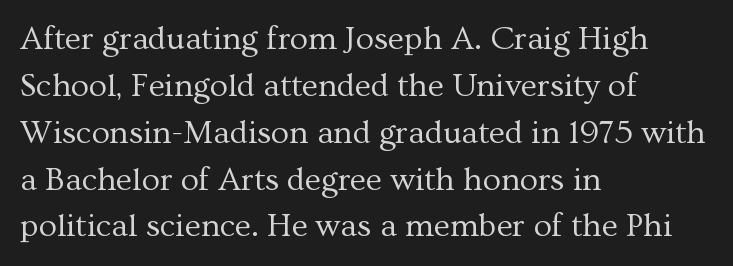
{"serif": "yes", "italic": "no", "bold": "no", "weight": "regular", "width": "normal", "stroke_contrast": "medium", "x_height": "medium", "monospaced": "no", "underline": "no", "align": "left", "line_spacing": "normal", "line_spacing_ratio": 1.42, "letter_spacing": "normal", "letter_spacing_em": 0.0, "glyph_px": 33}
